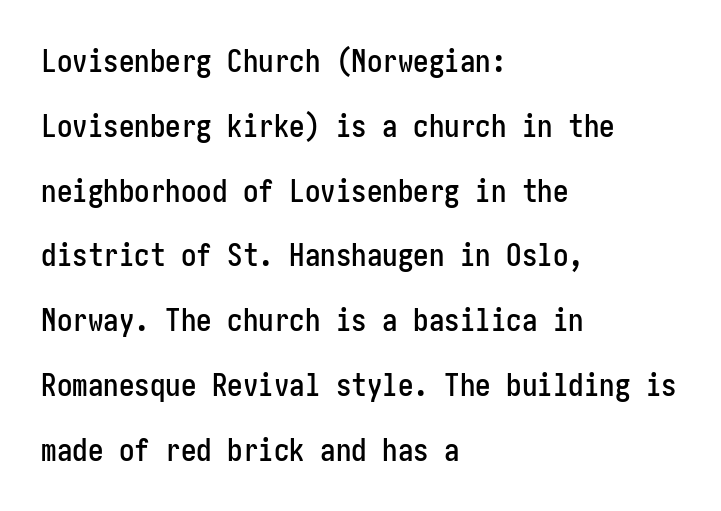
The image shows 31 px condensed sans-serif type, upright; set left-aligned, loose line spacing (2.09x), normal letter spacing, not underlined; low stroke contrast and a medium x-height.
